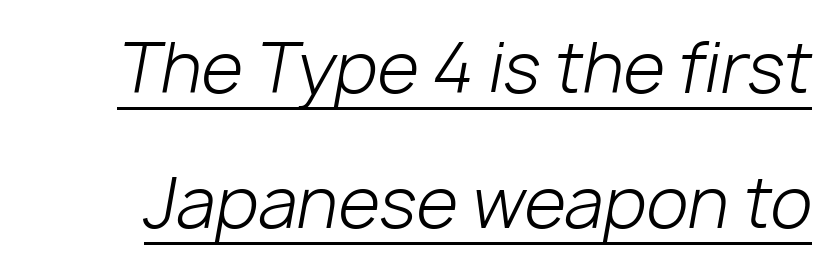
{"italic": "yes", "lean": "right", "slant_degrees": 10, "bold": "no", "weight": "light", "width": "normal", "stroke_contrast": "low", "x_height": "medium", "monospaced": "no", "underline": "yes", "line_spacing": "loose", "line_spacing_ratio": 1.98, "letter_spacing": "normal", "letter_spacing_em": 0.0, "glyph_px": 68}
